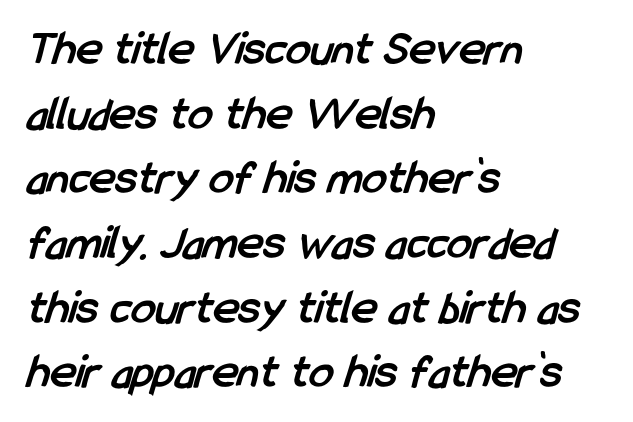
The image shows 49 px semibold, condensed sans-serif type; set left-aligned, normal line spacing (1.32x), normal letter spacing, not underlined; low stroke contrast and a medium x-height.
